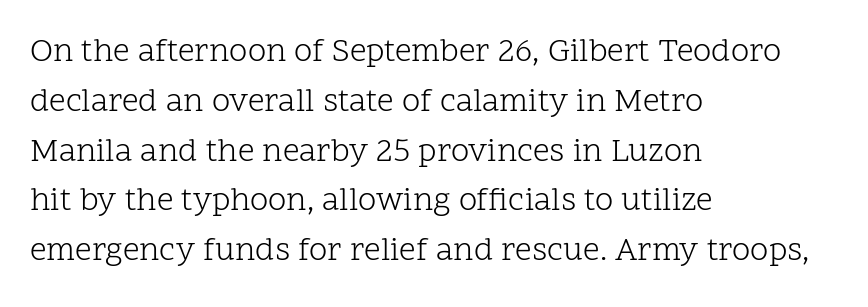
Ordinary non-slanted type is in use. Stem width sits at or under what a default text font uses. Vertical spacing — default. The face used here is proportionally spaced, like ordinary book or web type.
